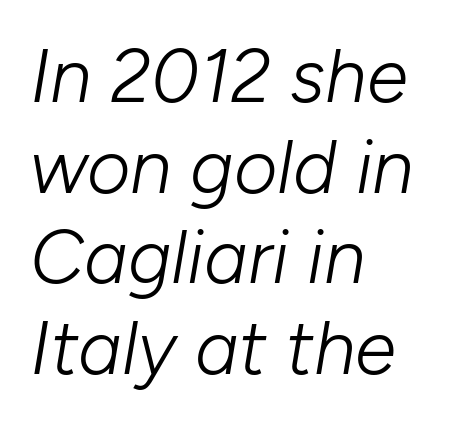
The image shows 75 px light type, italic (leaning right); set left-aligned, line spacing 1.21x, normal letter spacing, not underlined; low stroke contrast and a medium x-height.
